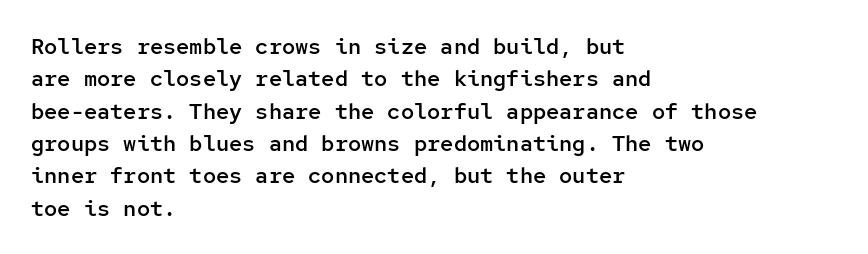
{"italic": "no", "bold": "semi", "underline": "no", "align": "left", "line_spacing": "normal", "line_spacing_ratio": 1.47, "letter_spacing": "normal", "letter_spacing_em": 0.0, "glyph_px": 22}
